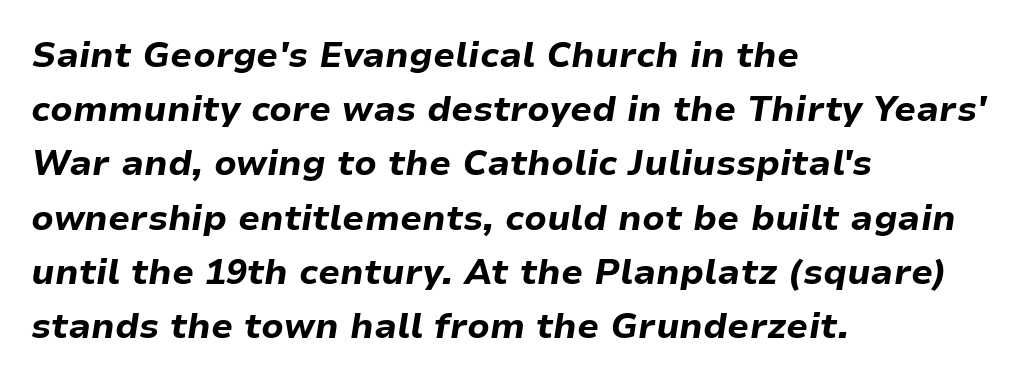
The image shows 35 px bold type, italic (leaning right); set left-aligned, normal line spacing (1.55x), normal letter spacing, not underlined; low stroke contrast and a medium x-height.
